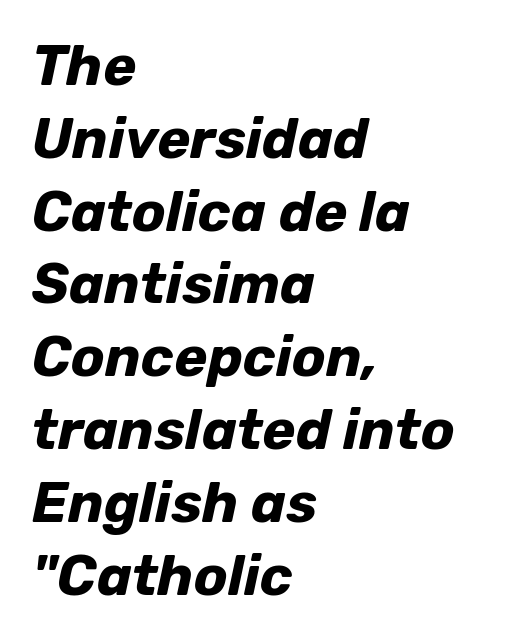
Q: Is the text bold? A: Yes.
Q: Is the text italic (slanted)? A: Yes, it leans right by about 12 degrees.
Q: Is the text underlined? A: No.
Q: How is the paragraph aligned? A: Left-aligned.
Q: Is the spacing between letters normal or unusually wide? A: Normal.
Q: Is the spacing between lines tight, normal or loose? A: Normal.
Q: Width (condensed, normal, or wide)? A: Normal.
Q: Stroke contrast? A: Low.
Q: x-height? A: Medium.
Q: Monospaced? A: No.
